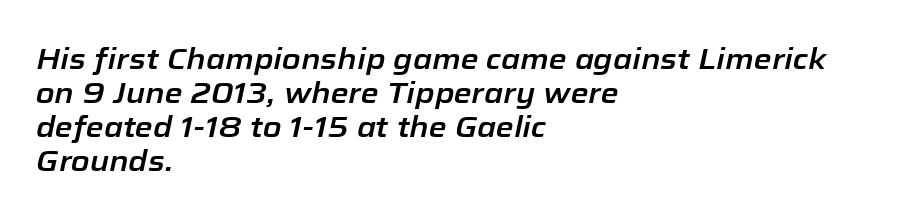
The gaps between neighbouring characters are ordinary and unremarkable. The passage shown is typed in a proportional face where columns would drift. Rendered with sloped, italic letterforms. The paragraph has a hard left edge and a soft right edge.
